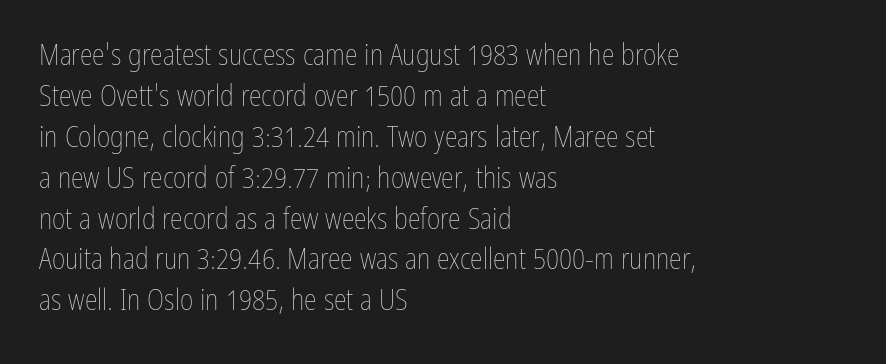
The image shows 29 px thin, condensed type, upright; set left-aligned, normal line spacing (1.41x), normal letter spacing, not underlined; low stroke contrast and a medium x-height.
